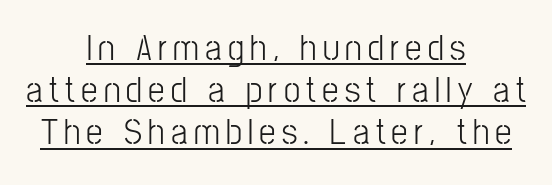
The glyphs in this specimen are sans serif. Interline gaps are noticeably narrow in this sample. Somebody hit Ctrl+U on this one — the words are underlined. The letters stand upright; this is a roman face. The typesetter chose a symmetrical, centered arrangement here.
